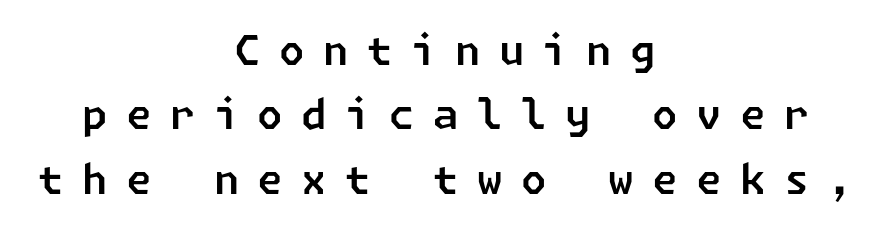
The image shows 41 px sans-serif type; set centered, normal line spacing (1.57x), unusually wide letter spacing (+0.45 em), not underlined; low stroke contrast and a medium x-height.
